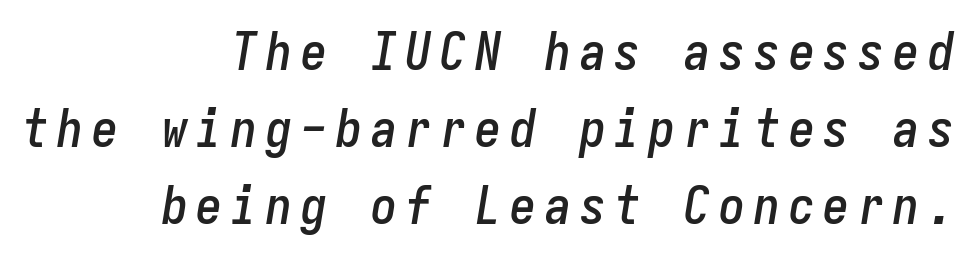
Emphasis-style slanted type is in use. A typesetter would call this monospace, since all characters share one set width. Where is the straight margin? On the right. The words here are not underlined.
